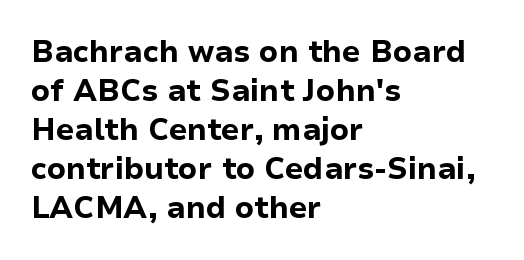
Heavy, bold letterforms. If you drew a ruler down the left edge, every line would touch it. Short note: letters normally spaced. Unlike italic type, these characters show no tilt at all. The letters advance in unequal steps, a hallmark of proportional type. The lines sit at an ordinary, default distance from one another.
